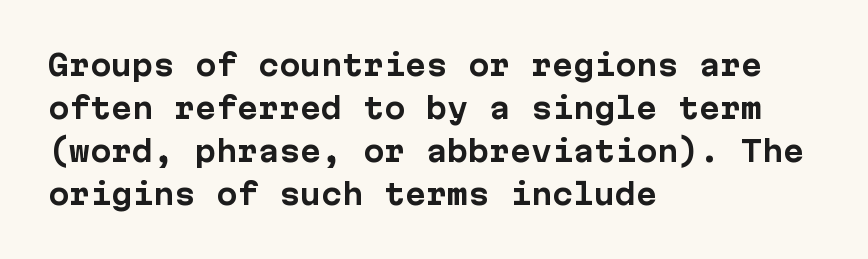
The image shows 28 px bold sans-serif type, upright, monospaced; set left-aligned, normal line spacing (1.53x), normal letter spacing, not underlined; low stroke contrast and a medium x-height.
